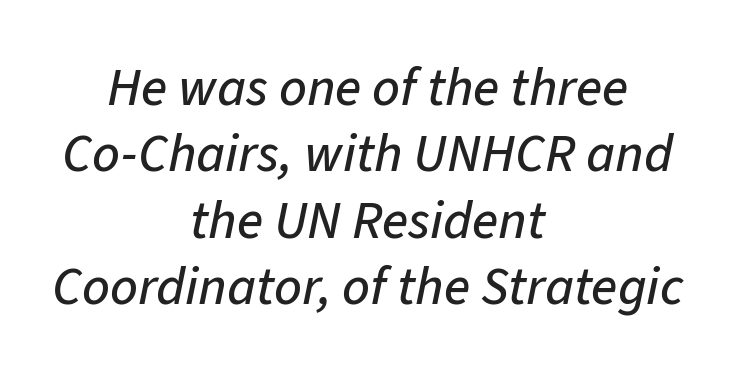
{"italic": "yes", "lean": "right", "slant_degrees": 11, "width": "normal", "stroke_contrast": "low", "x_height": "medium", "monospaced": "no", "underline": "no", "align": "center", "line_spacing_ratio": 1.23, "letter_spacing": "normal", "letter_spacing_em": 0.0, "glyph_px": 54}
